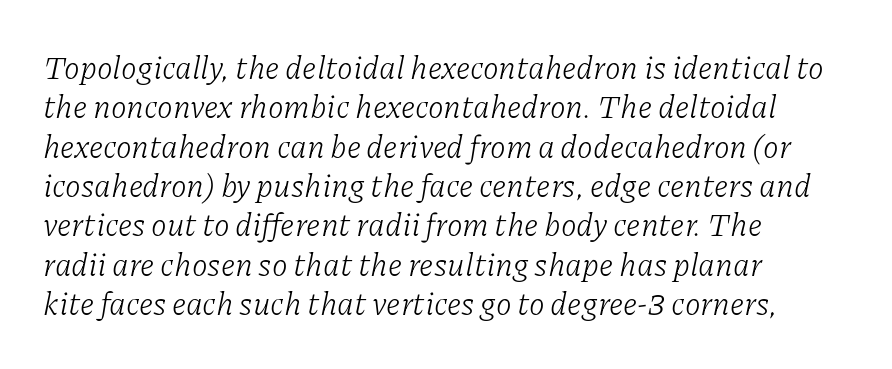
{"serif": "yes", "italic": "yes", "lean": "right", "slant_degrees": 11, "bold": "no", "weight": "light", "width": "normal", "stroke_contrast": "low", "x_height": "medium", "monospaced": "no", "underline": "no", "align": "left", "line_spacing_ratio": 1.23, "letter_spacing": "normal", "letter_spacing_em": 0.0, "glyph_px": 32}
